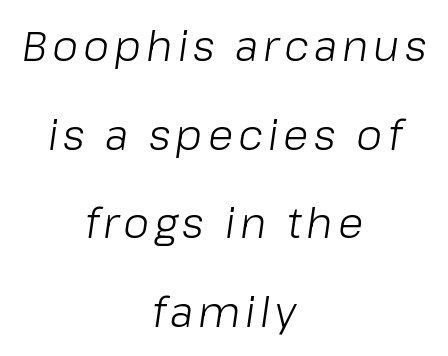
Q: Is the text bold? A: No.
Q: Is the text italic (slanted)? A: Yes, it leans right by about 8 degrees.
Q: Is the text underlined? A: No.
Q: How is the paragraph aligned? A: Centered.
Q: Is the spacing between lines tight, normal or loose? A: Loose.
Q: Width (condensed, normal, or wide)? A: Normal.
Q: Stroke contrast? A: Low.
Q: x-height? A: Medium.
Q: Monospaced? A: No.
